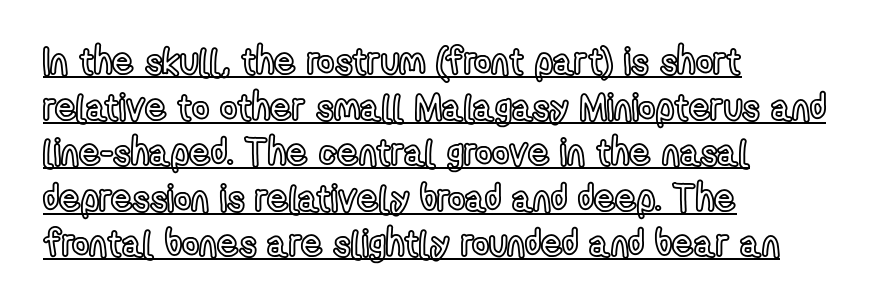
In CSS terms this would be text-align: left. Standard letterfit; no display-style spreading of the glyphs. The typography opts for an upright posture over an oblique one. Has an underline been added? It has. You could not count columns in this text — the font is proportionally spaced.
